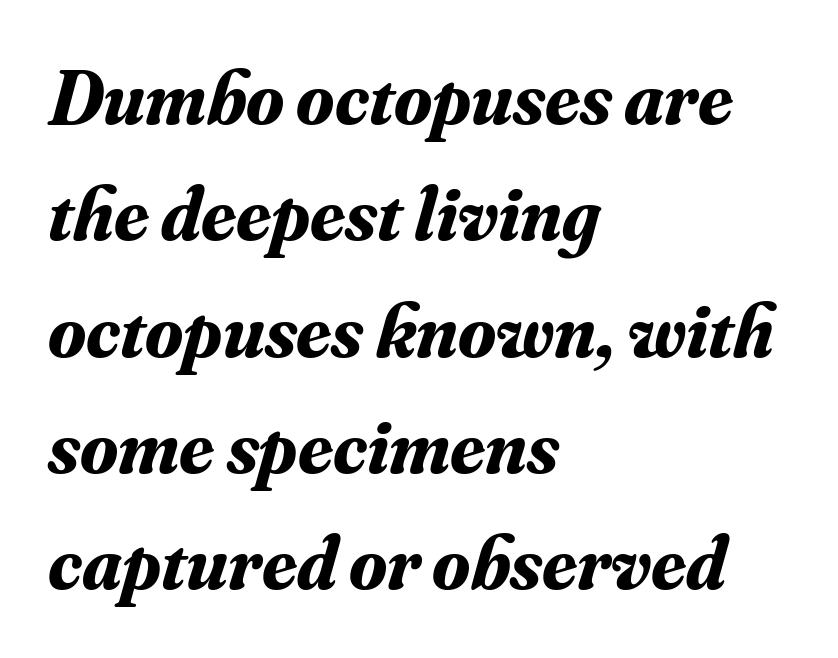
Q: Is the text bold? A: Yes.
Q: Is the text italic (slanted)? A: Yes, it leans right by about 16 degrees.
Q: Is the typeface a serif or a sans-serif typeface? A: Serif.
Q: Is the text underlined? A: No.
Q: How is the paragraph aligned? A: Left-aligned.
Q: Is the spacing between letters normal or unusually wide? A: Normal.
Q: Is the spacing between lines tight, normal or loose? A: Normal.
Q: Width (condensed, normal, or wide)? A: Normal.
Q: Stroke contrast? A: Medium.
Q: x-height? A: Small.
Q: Monospaced? A: No.
